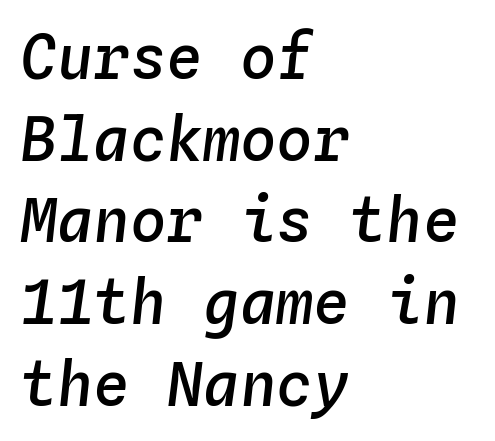
Every character here occupies the same horizontal width, giving the sample a typewriter-like rhythm. The space beneath each line is pristine and unruled. Weight: semibold (demi). Words appear dense and cohesive because spacing is normal. Where is the straight margin? On the left.
